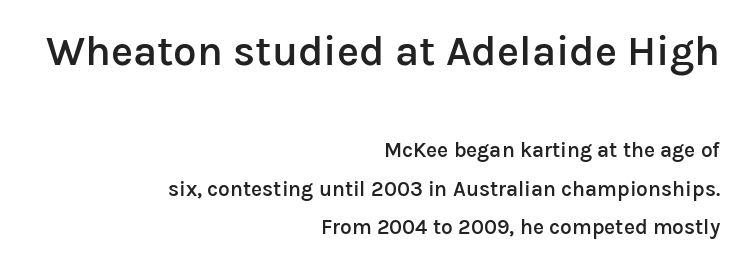
The letters stand straight up with perfectly vertical stems. Observe the ordinary spacing: letters are neighbours, not strangers. The rendering anchors every line to the right-hand side. Observe the absence of serifs on each vertical stroke in this sample.
